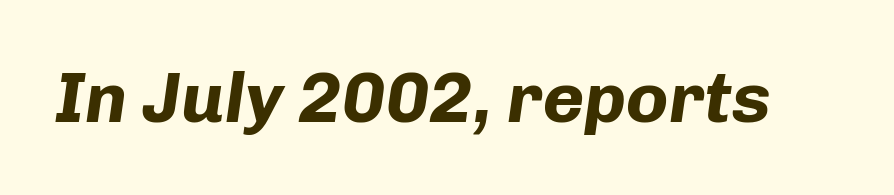
{"italic": "yes", "lean": "right", "slant_degrees": 8, "bold": "yes", "weight": "bold", "width": "normal", "stroke_contrast": "low", "x_height": "medium", "monospaced": "no", "underline": "no", "letter_spacing": "normal", "letter_spacing_em": 0.0, "glyph_px": 71}
